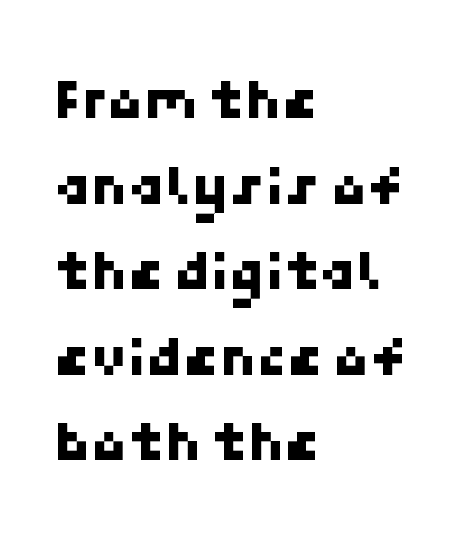
The image shows 59 px sans-serif type; set left-aligned, normal line spacing (1.45x), normal letter spacing, not underlined; low stroke contrast and a medium x-height.
